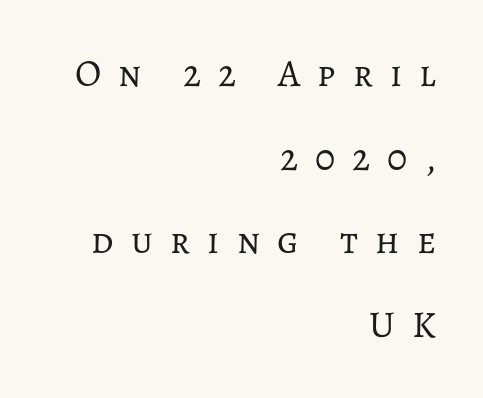
{"italic": "no", "bold": "no", "weight": "regular", "width": "normal", "stroke_contrast": "low", "x_height": "medium", "monospaced": "no", "underline": "no", "align": "right", "line_spacing": "loose", "line_spacing_ratio": 2.2, "letter_spacing": "wide", "letter_spacing_em": 0.45, "glyph_px": 38}
